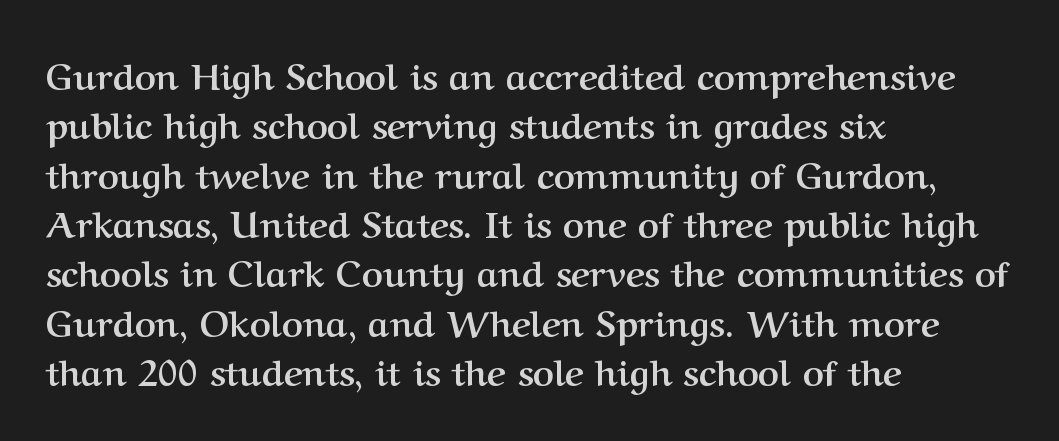
{"serif": "yes", "italic": "no", "bold": "yes", "weight": "semibold", "width": "normal", "stroke_contrast": "medium", "x_height": "medium", "monospaced": "no", "underline": "no", "align": "left", "line_spacing": "normal", "line_spacing_ratio": 1.37, "letter_spacing": "normal", "letter_spacing_em": 0.0, "glyph_px": 36}
